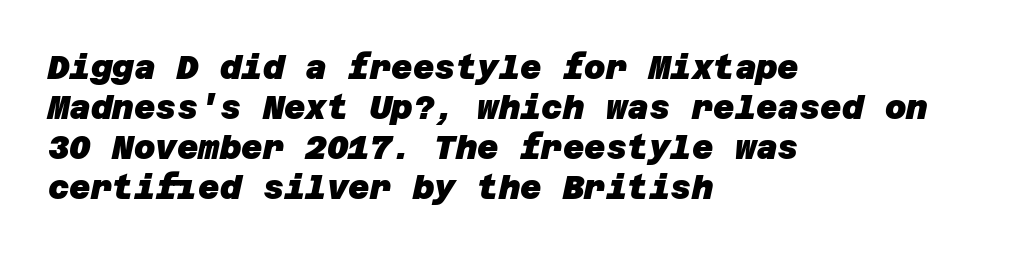
Q: Is the text bold? A: Yes.
Q: Is the typeface a serif or a sans-serif typeface? A: Sans-serif.
Q: Is the text underlined? A: No.
Q: How is the paragraph aligned? A: Left-aligned.
Q: Is the spacing between letters normal or unusually wide? A: Normal.
Q: Width (condensed, normal, or wide)? A: Normal.
Q: Stroke contrast? A: Low.
Q: x-height? A: Large.
